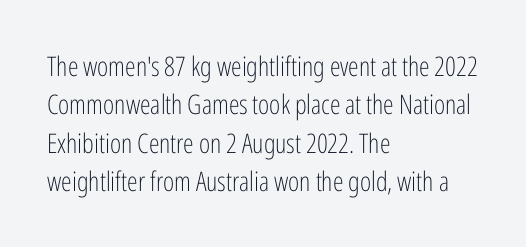
The image shows 27 px text type, upright; set left-aligned, normal line spacing (1.42x), normal letter spacing, not underlined.
